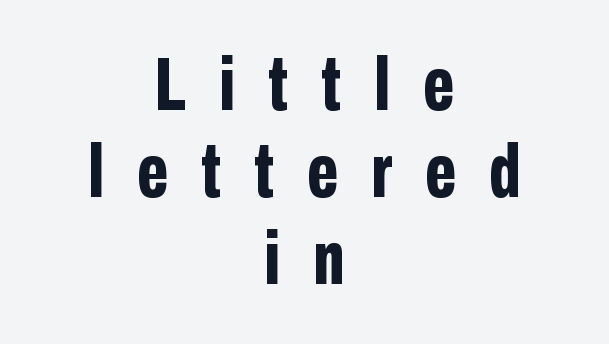
Each glyph is drawn with heavy, bold strokes. Lines of text with bare space underneath. The font family rendered here belongs to the sans-serif group. Compared with a flush-left layout, this one balances lines on the center instead. The letters stand upright; this is a roman face. Tracking here is generous; glyphs stand well apart from one another.
